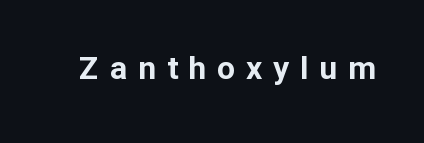
The image shows 32 px bold sans-serif type, upright; set unusually wide letter spacing (+0.34 em), not underlined; low stroke contrast and a medium x-height.
